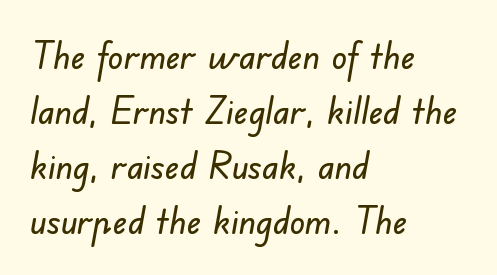
Spacing verdict: proportional, widths tailored to each character. Decoration check: the copy has no underline. A sans-serif font was chosen for this passage. These lines keep a tight, regular rhythm from letter to letter. Alignment: flush left.
